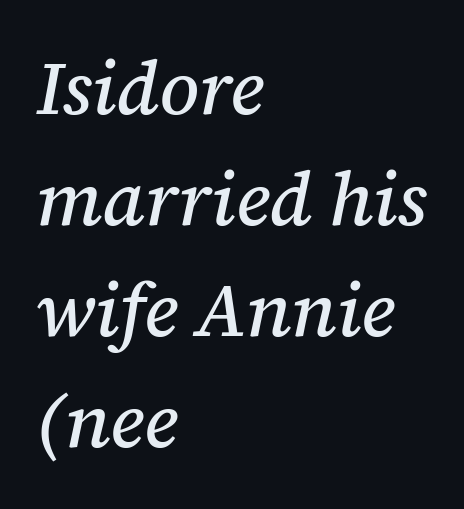
If you drew a line through each stem, it would be angled. Check under the words: just untouched page. The face used here is proportionally spaced, like ordinary book or web type. Horizontally, the lines are justified to the leading edge only.
